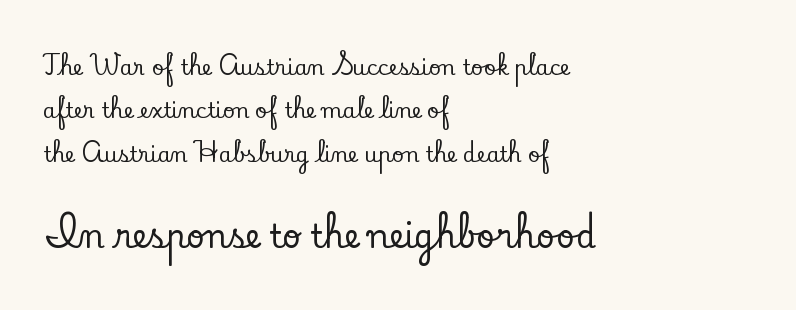
Q: Is the text italic (slanted)? A: No, it is upright.
Q: Is the typeface a serif or a sans-serif typeface? A: Serif.
Q: Is the text underlined? A: No.
Q: How is the paragraph aligned? A: Left-aligned.
Q: Is the spacing between letters normal or unusually wide? A: Normal.
Q: Is the spacing between lines tight, normal or loose? A: Loose.
Q: Which block of text is set in a larger size, the first (top) or the second (bottom)? A: The second (bottom) one.
Q: Width (condensed, normal, or wide)? A: Normal.
Q: Stroke contrast? A: Low.
Q: x-height? A: Small.
Q: Monospaced? A: No.
